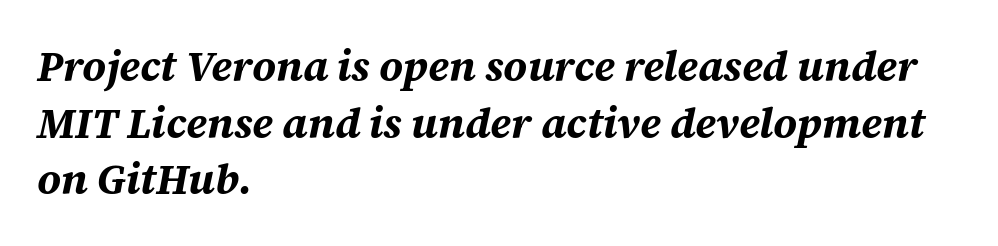
{"italic": "yes", "lean": "right", "slant_degrees": 12, "bold": "yes", "weight": "bold", "width": "normal", "stroke_contrast": "medium", "x_height": "large", "monospaced": "no", "underline": "no", "align": "left", "line_spacing": "normal", "line_spacing_ratio": 1.35, "letter_spacing": "normal", "letter_spacing_em": 0.0, "glyph_px": 42}
